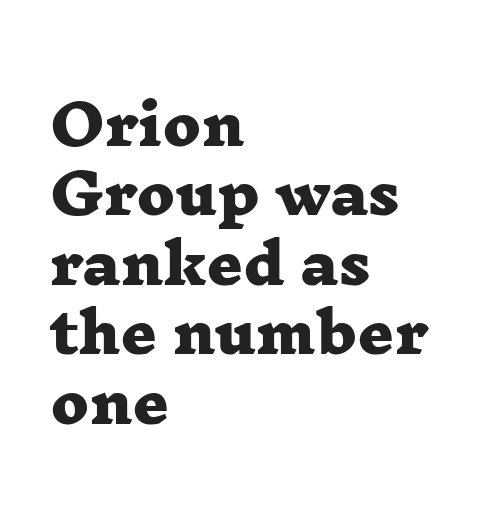
These lines carry a lot of weight — the face is fully bold. In CSS terms this would be text-align: left. Words appear dense and cohesive because spacing is normal. The face used here is seriffed, in the tradition of book romans. The space directly below the letters is spotless. Each letter keeps its own natural width here, so spacing adapts to shape.
